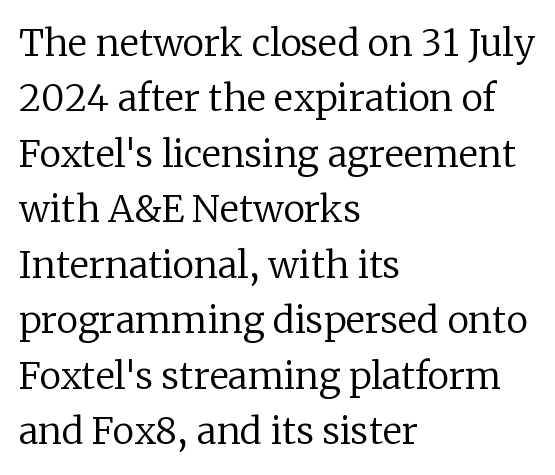
Plain, unruled lines of type. Short note: letters normally spaced. Whoever set this chose a conventional vertical rhythm. The rendering uses natural spacing where letterforms have individual widths. The letters carry serifs — small finishing strokes at the ends of their stems.
